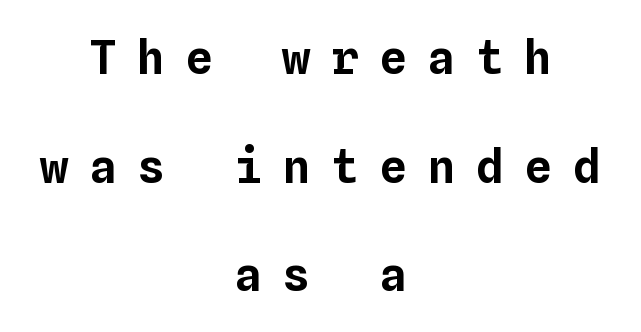
{"italic": "no", "width": "normal", "stroke_contrast": "low", "x_height": "medium", "monospaced": "yes", "underline": "no", "align": "center", "line_spacing": "loose", "line_spacing_ratio": 2.31, "letter_spacing": "wide", "letter_spacing_em": 0.43, "glyph_px": 47}
